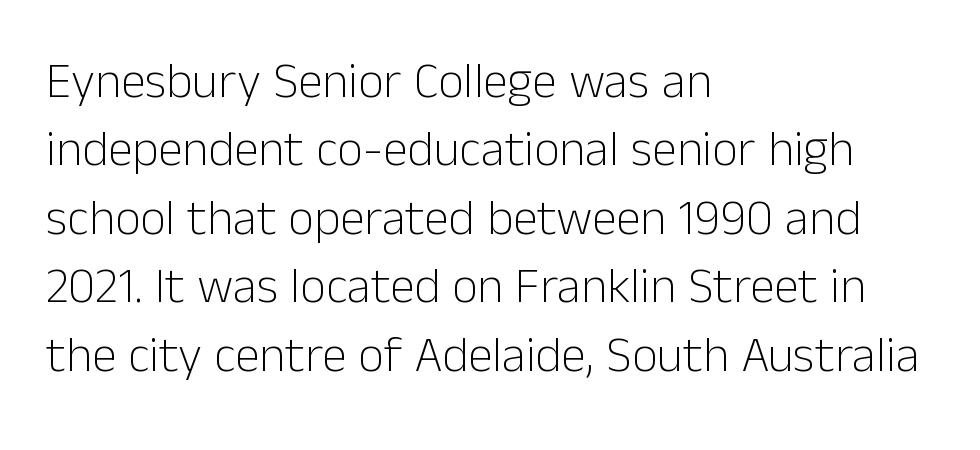
{"serif": "no", "italic": "no", "bold": "no", "weight": "light", "width": "normal", "stroke_contrast": "low", "x_height": "medium", "monospaced": "no", "underline": "no", "align": "left", "line_spacing": "normal", "line_spacing_ratio": 1.37, "letter_spacing": "normal", "letter_spacing_em": 0.0, "glyph_px": 50}
